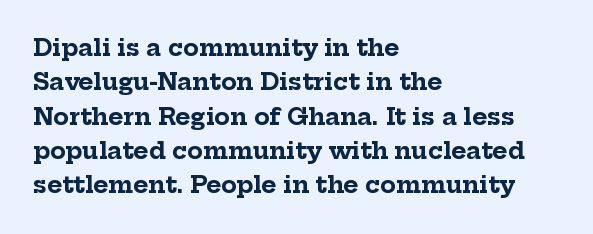
Q: Is the text bold? A: Yes.
Q: Is the text italic (slanted)? A: No, it is upright.
Q: Is the text underlined? A: No.
Q: How is the paragraph aligned? A: Left-aligned.
Q: Is the spacing between letters normal or unusually wide? A: Normal.
Q: Is the spacing between lines tight, normal or loose? A: Normal.
